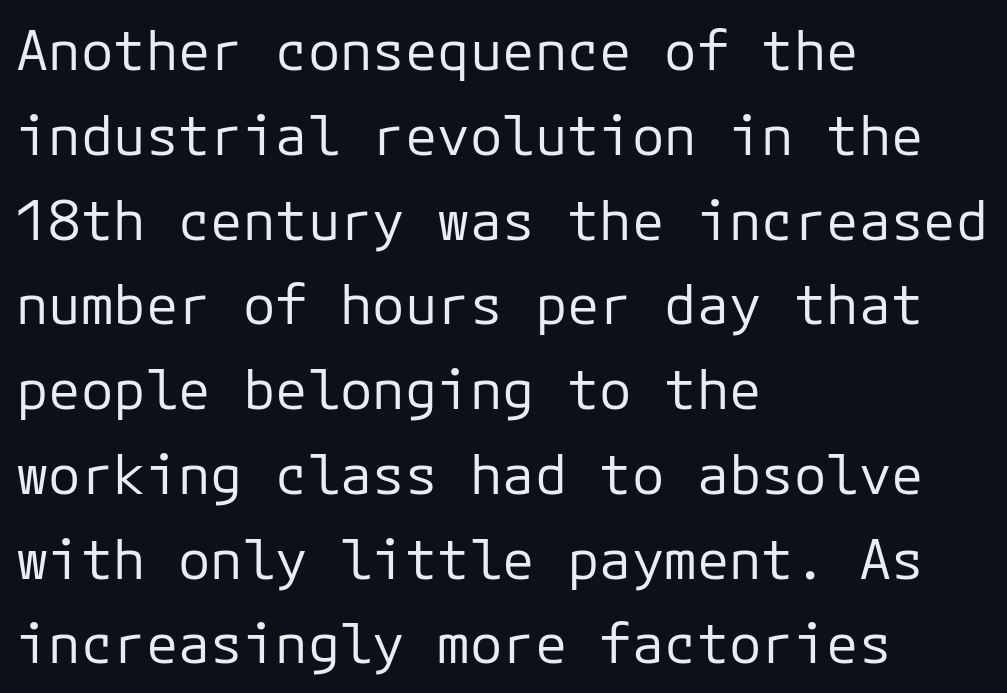
The image shows 54 px regular-weight sans-serif type, upright, monospaced; set left-aligned, normal line spacing (1.57x), normal letter spacing, not underlined; low stroke contrast and a medium x-height.
